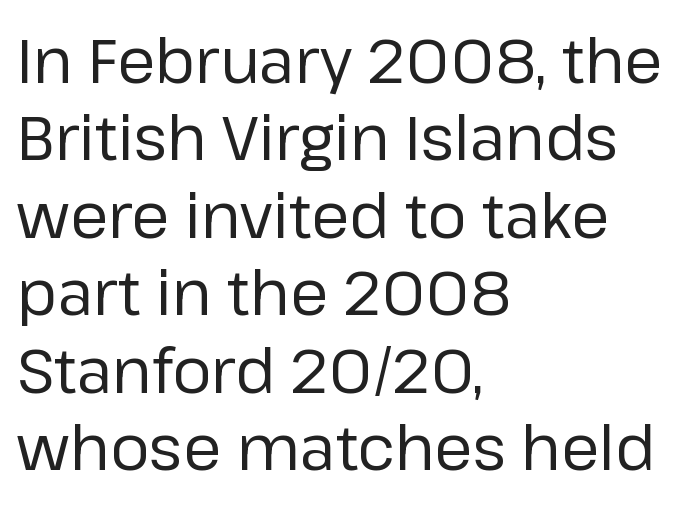
The image shows 61 px regular-weight sans-serif type, upright; set left-aligned, normal line spacing (1.27x), normal letter spacing, not underlined; low stroke contrast and a medium x-height.
